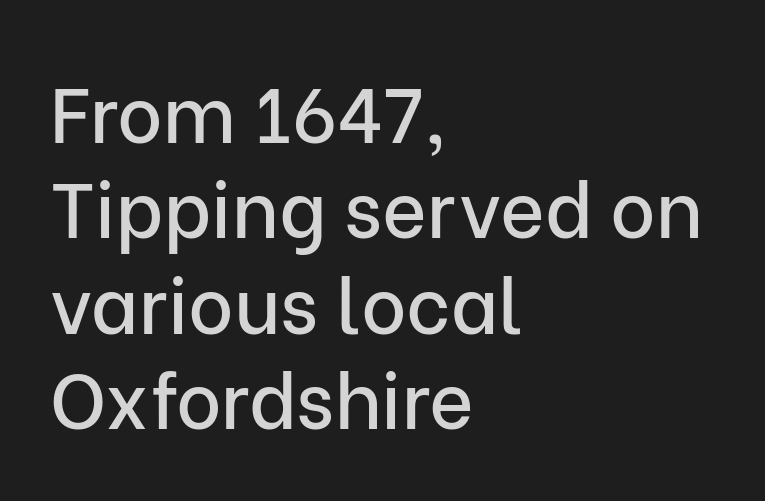
{"serif": "no", "italic": "no", "width": "normal", "stroke_contrast": "low", "x_height": "medium", "monospaced": "no", "underline": "no", "align": "left", "line_spacing_ratio": 1.24, "letter_spacing": "normal", "letter_spacing_em": 0.0, "glyph_px": 77}
